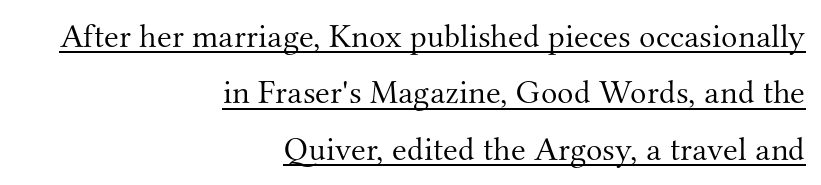
The image shows 34 px light serif type, upright; set right-aligned, normal line spacing (1.66x), normal letter spacing, underlined; medium stroke contrast and a small x-height.
